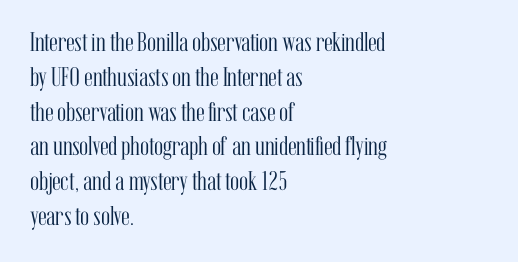
This sample keeps an unexceptional amount of space between lines. Characters remain perfectly vertical along every line. The gap between lines stays unmarked. Is this a heavy cut? Hardly; it is regular or lighter.
